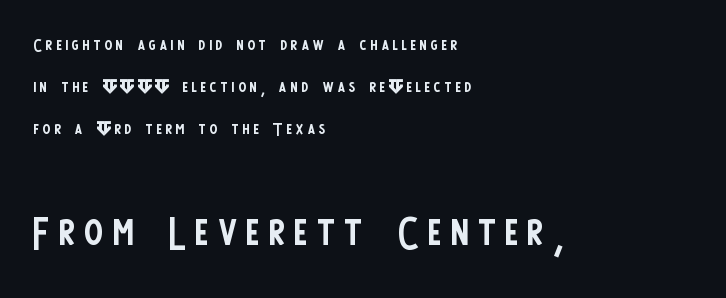
The image shows 57 px regular-weight, condensed sans-serif type, upright; set left-aligned, line spacing 1.83x, not underlined; the second (bottom) block is 2.48x larger; low stroke contrast and a large x-height.
